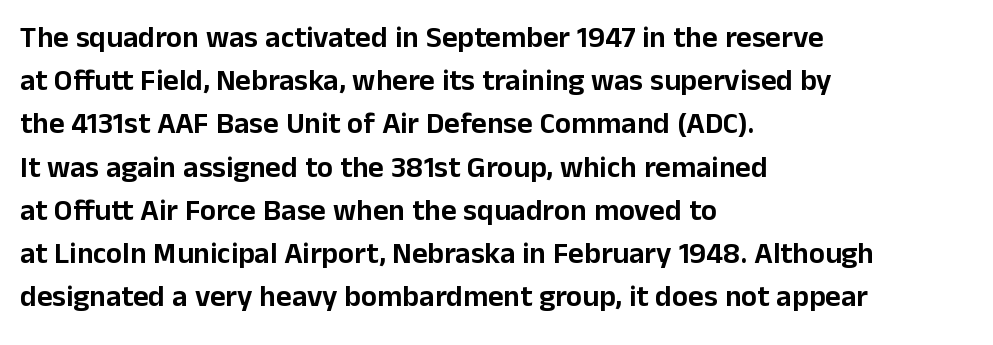
The ragged edge is on the right, which tells us the setting is flush left. Regarding serifs, this sample does without them. What stands out about the letter spacing? Nothing — it is the standard amount. Students, observe: this is what conventionally led text looks like. These lines are rendered in a variable-pitch font.
